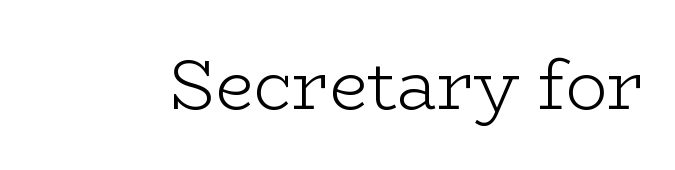
Note: serifs present on the glyphs. A roman cut, with each character standing at attention. Students, note that the glyphs here touch the page at normal intervals. Plain, unruled lines of type. The typeface has the unassuming heft of standard copy or less. Here the designer chose a conventional face with non-uniform glyph widths.
